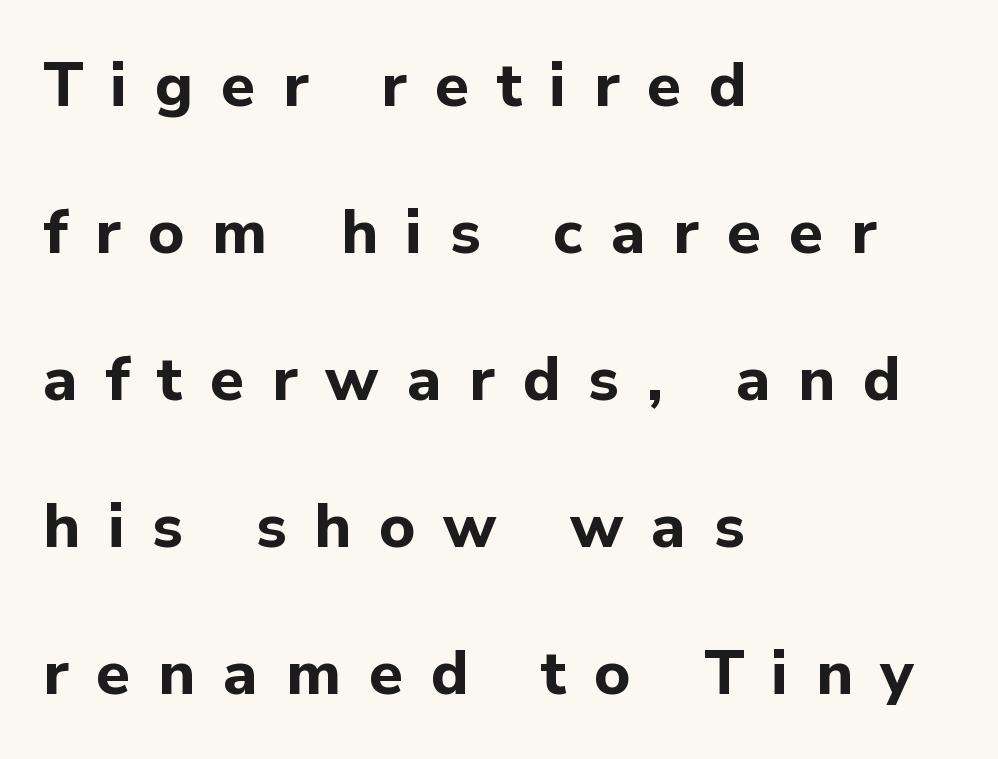
{"serif": "no", "italic": "no", "bold": "yes", "weight": "bold", "width": "normal", "stroke_contrast": "low", "x_height": "medium", "monospaced": "no", "underline": "no", "align": "left", "line_spacing": "loose", "line_spacing_ratio": 2.37, "letter_spacing": "wide", "letter_spacing_em": 0.45, "glyph_px": 62}
